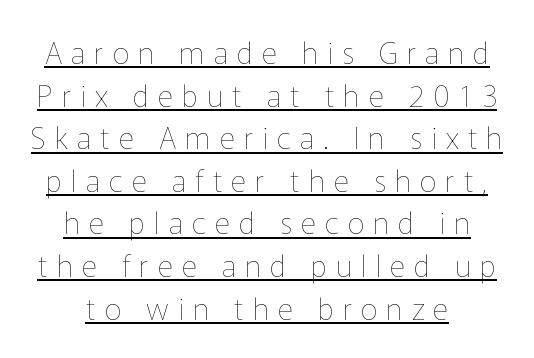
The image shows 30 px thin type, upright; set normal line spacing (1.42x), unusually wide letter spacing (+0.3 em), underlined; low stroke contrast and a medium x-height.
